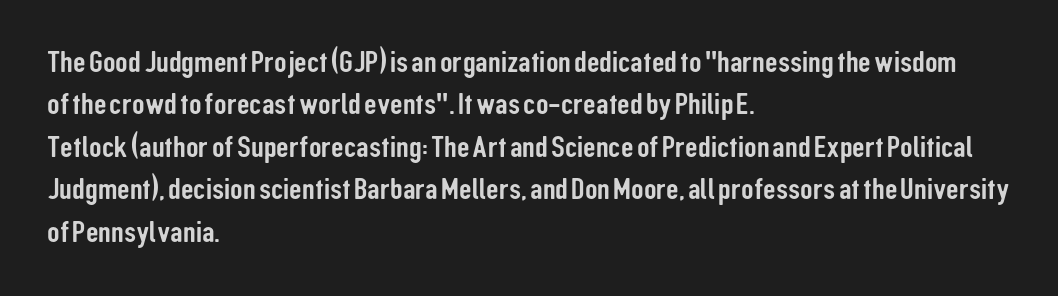
These lines are composed in type without serifs. Notice how the stems are strictly vertical — no italics here. Spacing verdict: proportional, widths tailored to each character. A student would call this left alignment; a typographer would say flush left, rag right. In terms of leading, this rendering sits right in the middle. Each word holds together tightly as a unit, with standard inter-letter gaps.
